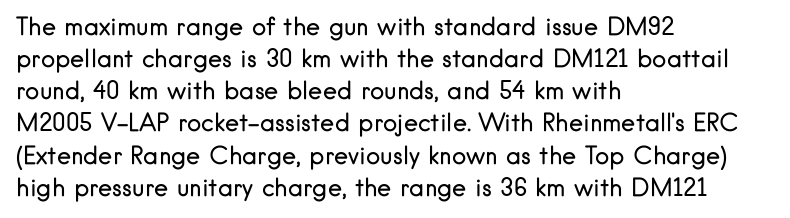
{"italic": "no", "bold": "no", "underline": "no", "align": "left", "line_spacing": "normal", "line_spacing_ratio": 1.34, "letter_spacing": "normal", "letter_spacing_em": 0.0, "glyph_px": 24}
